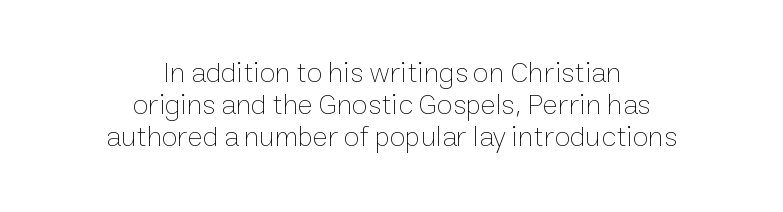
{"italic": "no", "bold": "no", "weight": "thin", "width": "normal", "stroke_contrast": "low", "x_height": "medium", "monospaced": "no", "underline": "no", "align": "center", "line_spacing": "tight", "line_spacing_ratio": 1.11, "letter_spacing": "normal", "letter_spacing_em": 0.0, "glyph_px": 29}
